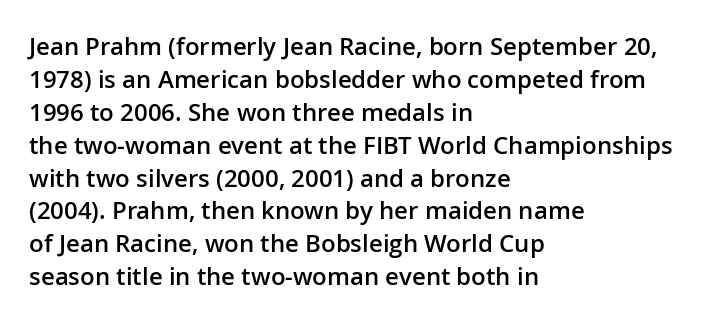
Q: Is the text bold? A: Semi-bold.
Q: Is the text italic (slanted)? A: No, it is upright.
Q: Is the text underlined? A: No.
Q: How is the paragraph aligned? A: Left-aligned.
Q: Is the spacing between letters normal or unusually wide? A: Normal.
Q: Is the spacing between lines tight, normal or loose? A: Normal.
